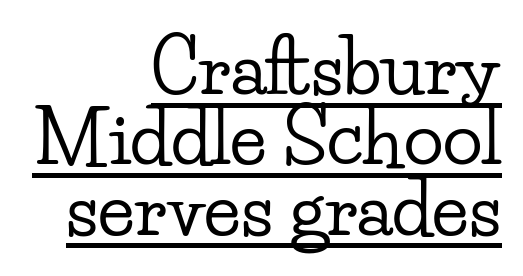
{"serif": "yes", "italic": "no", "width": "wide", "stroke_contrast": "low", "x_height": "small", "monospaced": "no", "underline": "yes", "align": "right", "line_spacing": "tight", "line_spacing_ratio": 0.95, "letter_spacing": "normal", "letter_spacing_em": 0.0, "glyph_px": 74}
